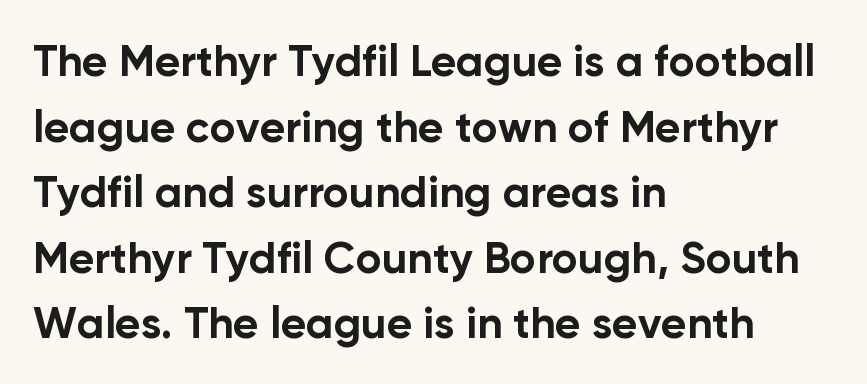
Q: Is the text bold? A: Yes.
Q: Is the text italic (slanted)? A: No, it is upright.
Q: Is the typeface a serif or a sans-serif typeface? A: Sans-serif.
Q: Is the text underlined? A: No.
Q: How is the paragraph aligned? A: Left-aligned.
Q: Is the spacing between letters normal or unusually wide? A: Normal.
Q: Is the spacing between lines tight, normal or loose? A: Normal.
Q: Width (condensed, normal, or wide)? A: Normal.
Q: Stroke contrast? A: Low.
Q: x-height? A: Medium.
Q: Monospaced? A: No.
